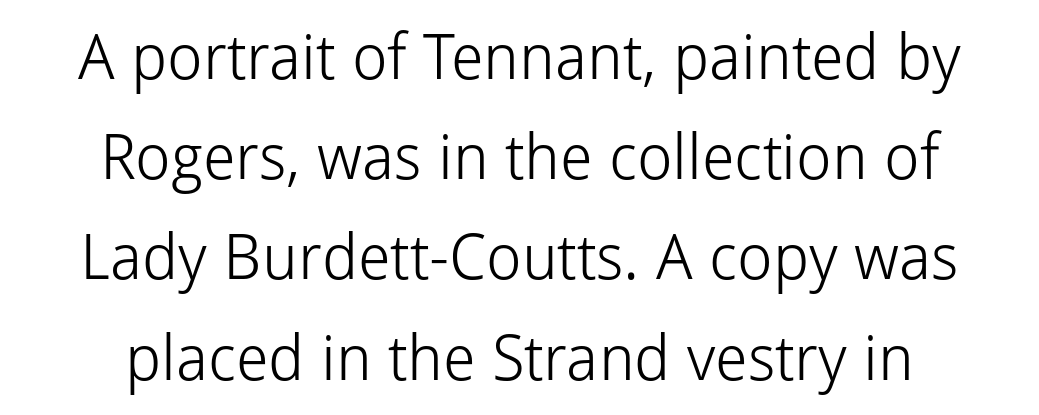
The image shows 63 px light sans-serif type, upright; set centered, normal line spacing (1.59x), normal letter spacing, not underlined; low stroke contrast and a medium x-height.
